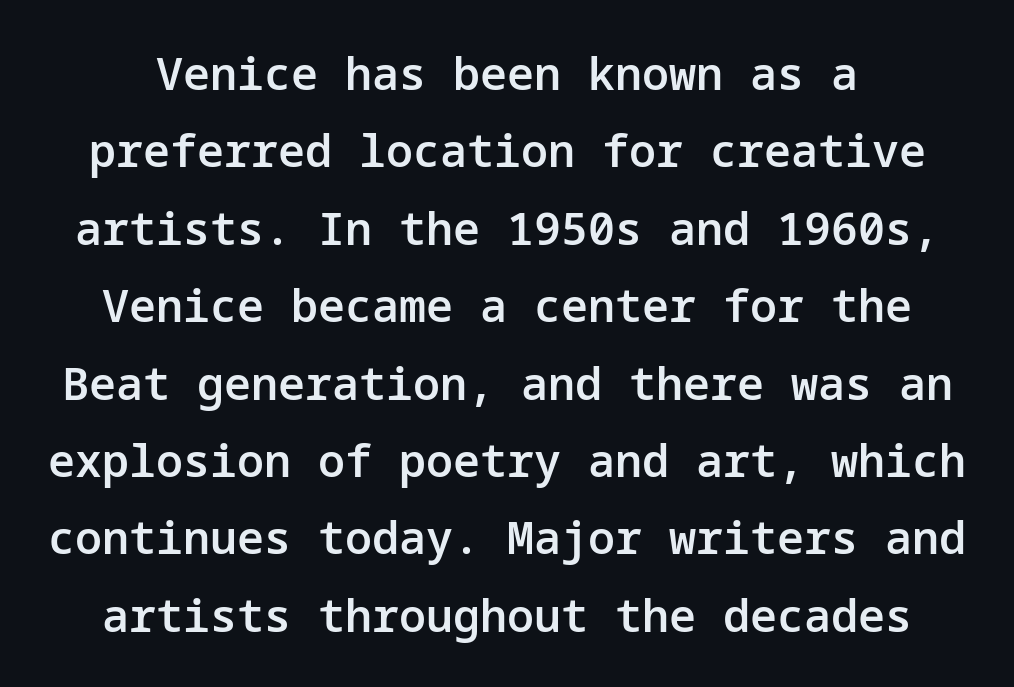
Style check: upright. You can tell from the bare stems that sans-serif type was used. Each row of text sits above clean, open space. What weight is shown? A semibold, between regular and bold. Tracking here is standard; glyphs follow each other at the usual distance.
